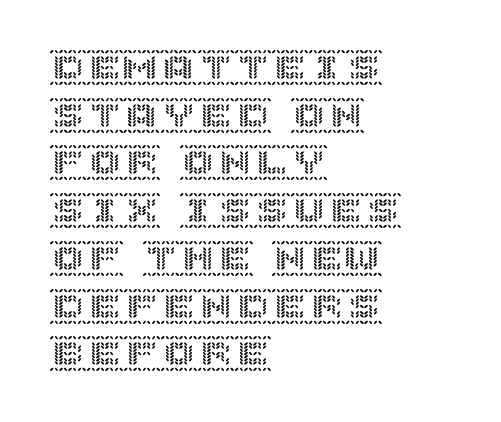
The specimen reads as upright at a glance. One-word summary of the alignment: left. Reading down the column, the eye jumps a familiar distance to each next line. Descender tails drop into unmarked territory. Observe the ordinary spacing: letters are neighbours, not strangers.
